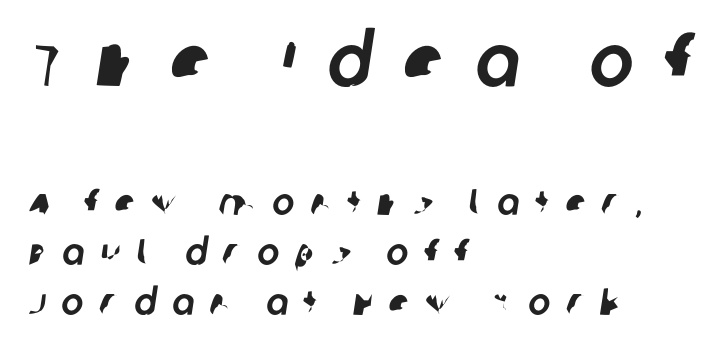
{"serif": "no", "width": "normal", "stroke_contrast": "low", "x_height": "large", "monospaced": "no", "underline": "no", "align": "left", "line_spacing": "normal", "line_spacing_ratio": 1.34, "letter_spacing": "wide", "letter_spacing_em": 0.43, "larger_block": "first", "size_ratio": 2.0, "glyph_px": 74}
